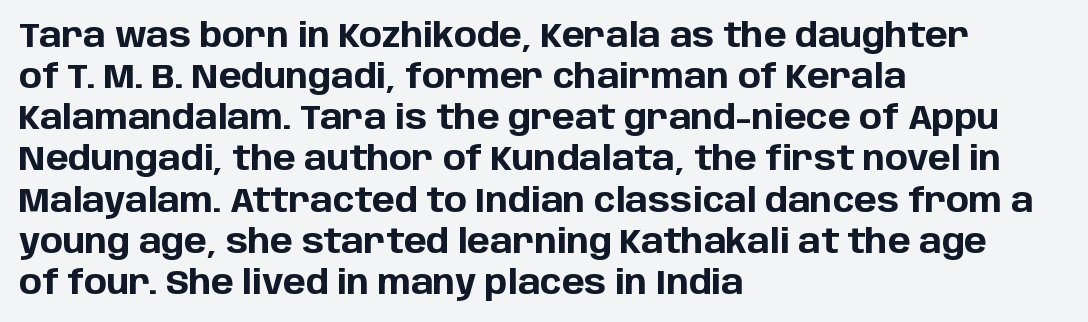
This sample uses an upright cut, with every glyph sitting square on the baseline. Strokes here are thick enough to call this a true bold. Check under the words: just untouched page. The letters carry no serifs — their stems end cleanly without finishing strokes. Character widths vary here, with narrow letters taking less room than wide ones.
